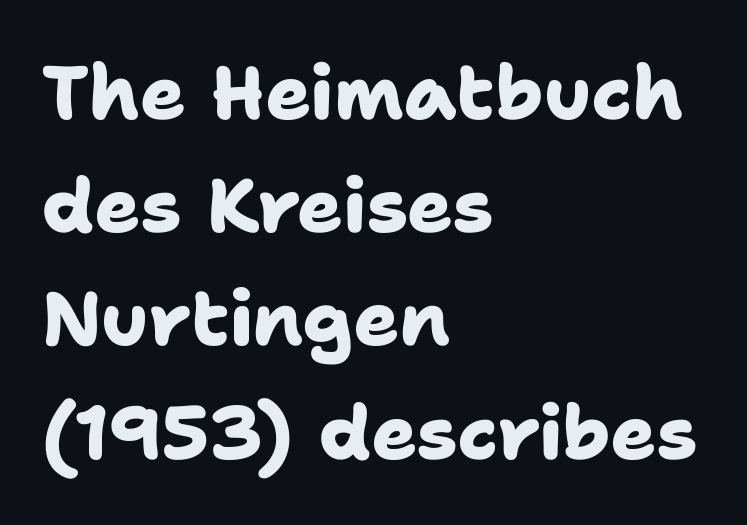
Regarding leading, the lines here are spaced in the standard way. Glance below the letters and you will spot only blank space. The passage shown is typed in a proportional face where columns would drift. Caption: multi-line text, flush left, ragged right. Heavy, bold letterforms. Observe the ordinary spacing: letters are neighbours, not strangers.
